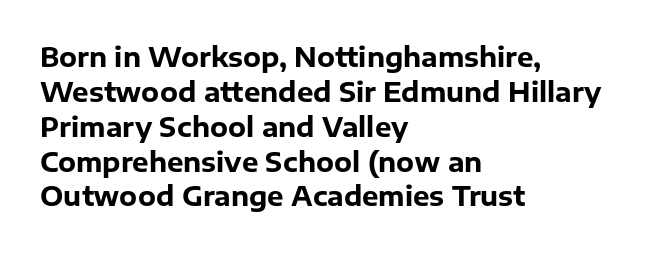
The baseline area is clear. The lines in this sample share a left origin and differ only in where they stop. The type is set solid horizontally, with unmodified tracking. Compared with typical paragraphs, the rows here are spaced about the same. Thick stems and heavy bowls — unmistakably bold. Ascenders rise straight up at ninety degrees.
